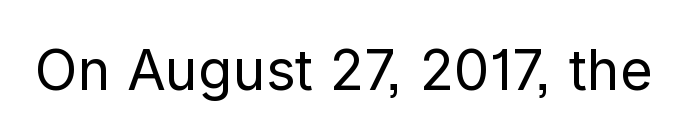
Q: Is the text bold? A: No.
Q: Is the text italic (slanted)? A: No, it is upright.
Q: Is the typeface a serif or a sans-serif typeface? A: Sans-serif.
Q: Is the text underlined? A: No.
Q: Is the spacing between letters normal or unusually wide? A: Normal.
Q: Width (condensed, normal, or wide)? A: Normal.
Q: Stroke contrast? A: Low.
Q: x-height? A: Medium.
Q: Monospaced? A: No.
